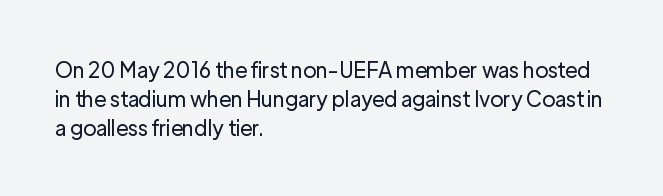
{"italic": "no", "bold": "no", "underline": "no", "align": "left", "line_spacing": "normal", "line_spacing_ratio": 1.38, "letter_spacing": "normal", "letter_spacing_em": 0.0, "glyph_px": 21}
